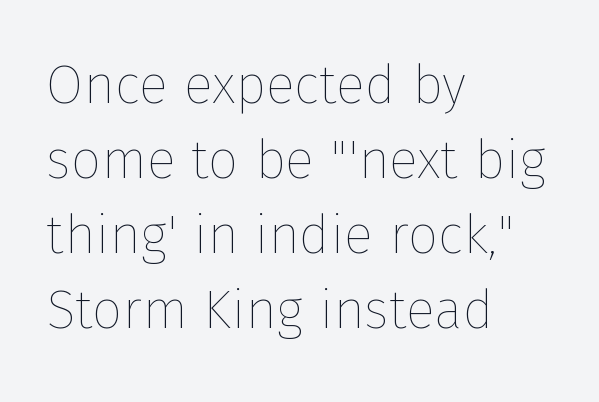
{"italic": "no", "bold": "no", "weight": "thin", "width": "normal", "stroke_contrast": "low", "x_height": "medium", "monospaced": "no", "underline": "no", "align": "left", "line_spacing": "normal", "line_spacing_ratio": 1.39, "letter_spacing": "normal", "letter_spacing_em": 0.0, "glyph_px": 54}
